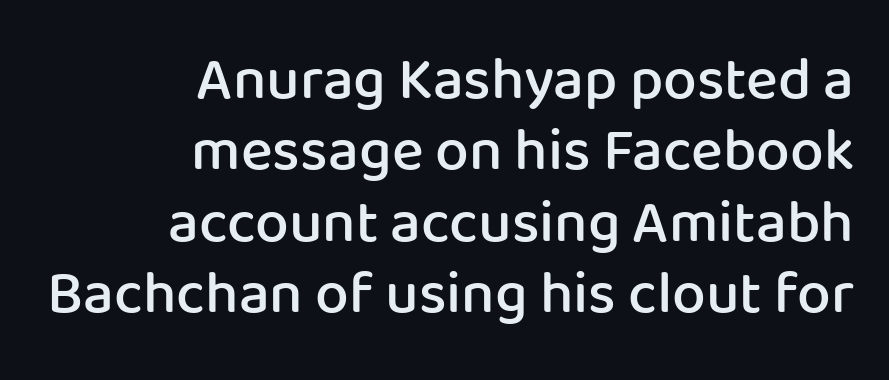
Q: Is the text bold? A: Semi-bold.
Q: Is the text italic (slanted)? A: No, it is upright.
Q: Is the typeface a serif or a sans-serif typeface? A: Sans-serif.
Q: Is the text underlined? A: No.
Q: How is the paragraph aligned? A: Right-aligned.
Q: Is the spacing between letters normal or unusually wide? A: Normal.
Q: Width (condensed, normal, or wide)? A: Normal.
Q: Stroke contrast? A: Low.
Q: x-height? A: Medium.
Q: Monospaced? A: No.
